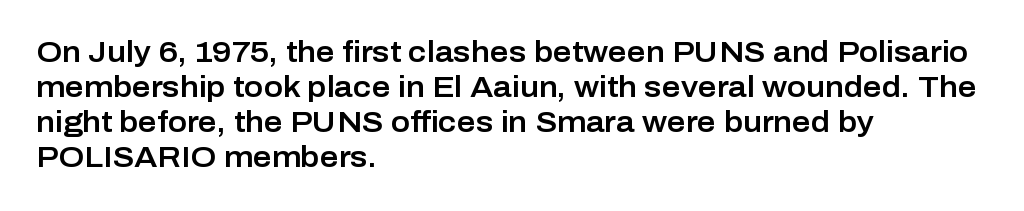
Notice how the stems are strictly vertical — no italics here. Character widths vary here, with narrow letters taking less room than wide ones. Letterform terminals end flat and unadorned throughout the passage. Observe the ordinary spacing: letters are neighbours, not strangers.
